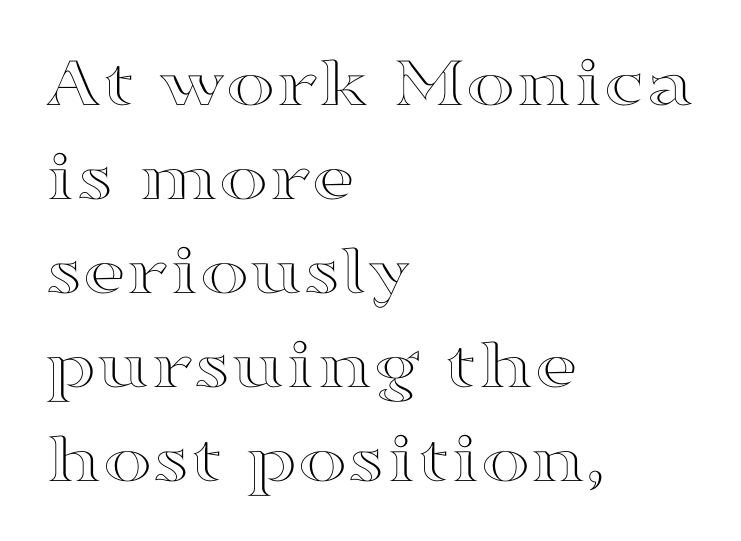
The image shows 74 px wide type, upright; set left-aligned, normal line spacing (1.27x), normal letter spacing, not underlined; a medium x-height.
